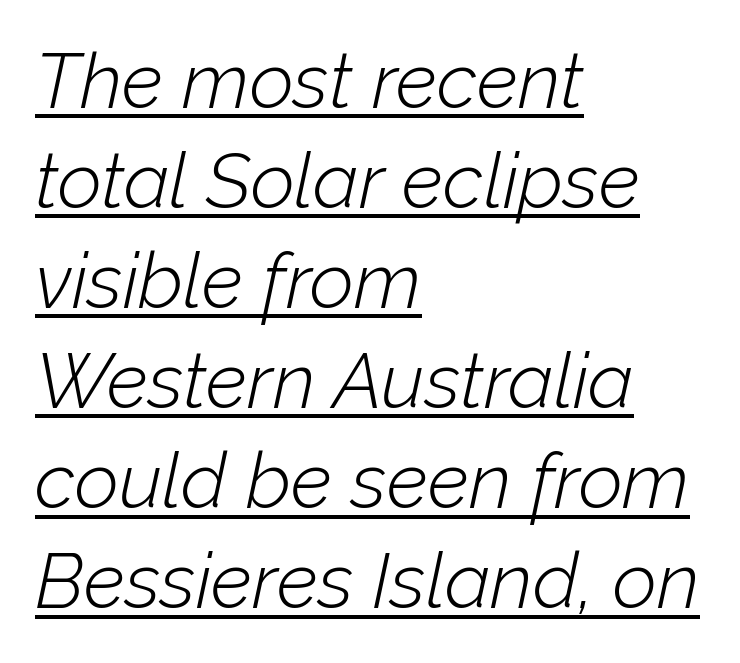
Q: Is the text bold? A: No.
Q: Is the text italic (slanted)? A: Yes, it leans right by about 12 degrees.
Q: Is the text underlined? A: Yes.
Q: How is the paragraph aligned? A: Left-aligned.
Q: Is the spacing between letters normal or unusually wide? A: Normal.
Q: Is the spacing between lines tight, normal or loose? A: Normal.
Q: Width (condensed, normal, or wide)? A: Normal.
Q: Stroke contrast? A: Low.
Q: x-height? A: Medium.
Q: Monospaced? A: No.
